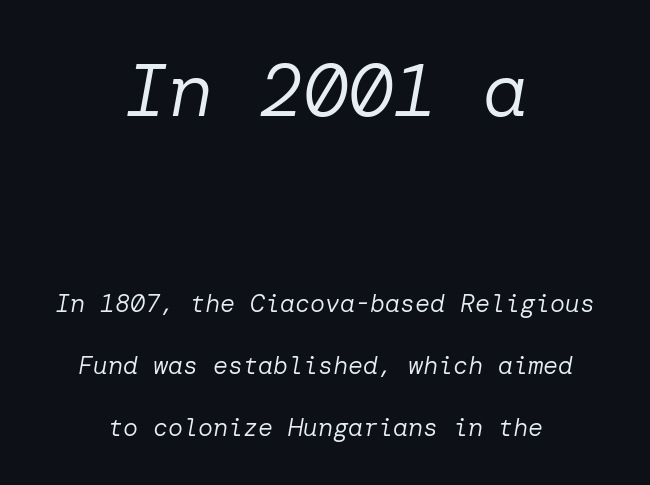
The image shows 75 px regular-weight type, italic (leaning right); set centered, loose line spacing (2.48x), normal letter spacing, not underlined; the first (top) block is 3.0x larger; low stroke contrast and a medium x-height.
